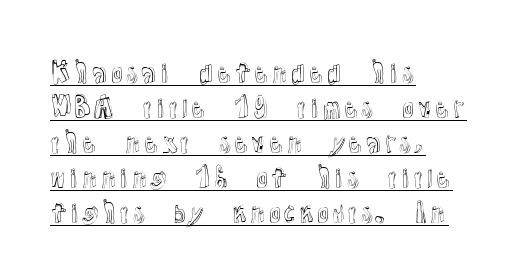
The image shows 26 px text type, upright; set left-aligned, normal line spacing (1.35x), normal letter spacing, underlined.
